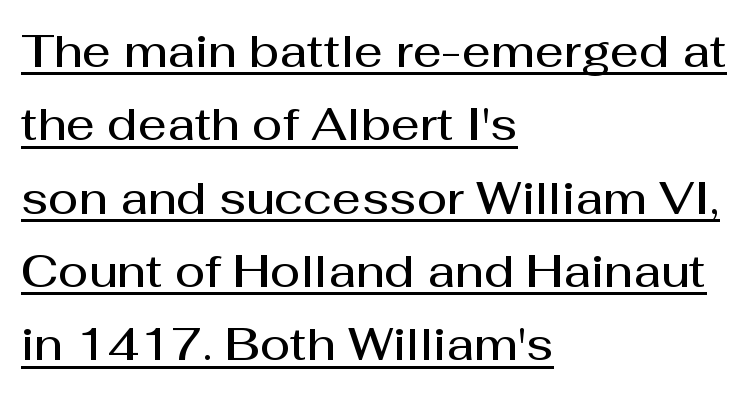
The image shows 45 px semibold sans-serif type, upright; set left-aligned, normal line spacing (1.63x), normal letter spacing, underlined; medium stroke contrast and a medium x-height.
